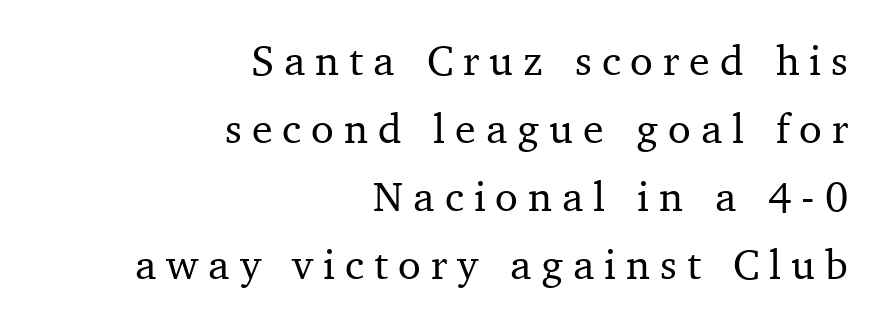
The lettering holds an erect, upright posture throughout. The passage shown is typed in a proportional face where columns would drift. The designer went with a serif here, giving each stem small feet. If you measured baseline to baseline, you'd find a middling distance. The passage shown has open, widely tracked lettering throughout.
